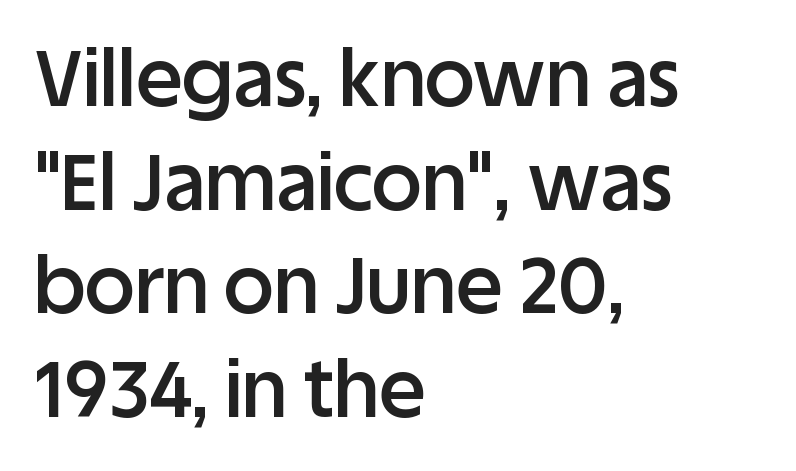
The image shows 78 px semibold sans-serif type, upright; set left-aligned, normal line spacing (1.33x), normal letter spacing, not underlined; low stroke contrast and a large x-height.
